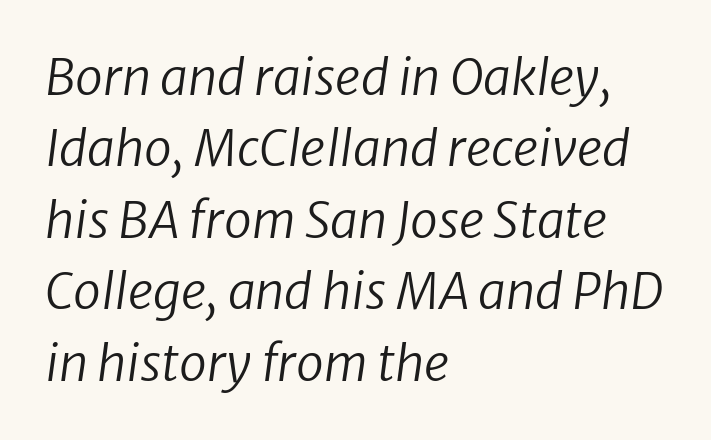
Q: Is the text bold? A: No.
Q: Is the typeface a serif or a sans-serif typeface? A: Sans-serif.
Q: Is the text underlined? A: No.
Q: How is the paragraph aligned? A: Left-aligned.
Q: Is the spacing between letters normal or unusually wide? A: Normal.
Q: Is the spacing between lines tight, normal or loose? A: Normal.
Q: Width (condensed, normal, or wide)? A: Normal.
Q: Stroke contrast? A: Low.
Q: x-height? A: Medium.
Q: Monospaced? A: No.
